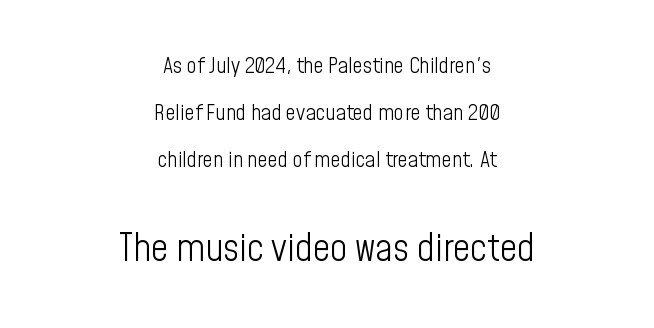
Size contrast runs from small at the top to large at the bottom. No feet cap the strokes, marking this as sans-serif type. Baseline-to-baseline distance is far greater than the letter height. The letters stand upright; this is a roman face. These glyphs show unthickened strokes, regular width or finer. Spacing verdict: proportional, widths tailored to each character.
